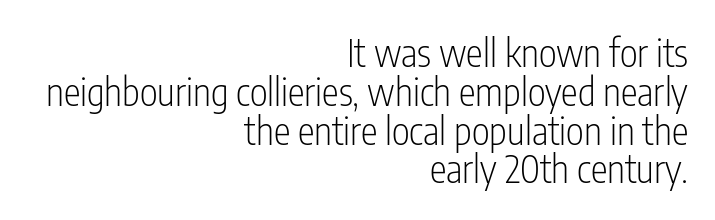
Q: Is the text bold? A: No.
Q: Is the text italic (slanted)? A: No, it is upright.
Q: Is the typeface a serif or a sans-serif typeface? A: Sans-serif.
Q: Is the text underlined? A: No.
Q: How is the paragraph aligned? A: Right-aligned.
Q: Is the spacing between letters normal or unusually wide? A: Normal.
Q: Is the spacing between lines tight, normal or loose? A: Tight.
Q: Width (condensed, normal, or wide)? A: Condensed.
Q: Stroke contrast? A: Low.
Q: x-height? A: Medium.
Q: Monospaced? A: No.
